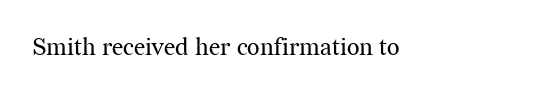
Only glyphs here, with clear space below each row. Notice how the stems are strictly vertical — no italics here. Between one letter and the next there's only the usual sliver of space. Is this a heavy cut? Hardly; it is regular or lighter.
